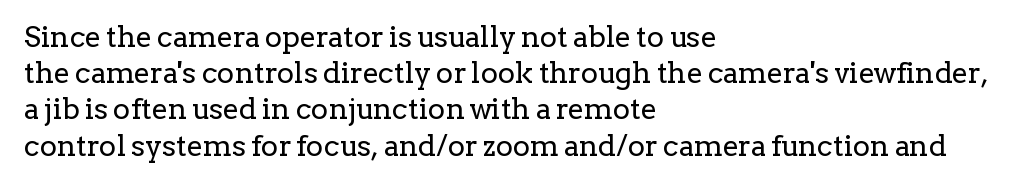
The space between consecutive lines is moderate. Tall strokes in this sample are plumb rather than angled. The letters sit at their default tracking, neither squeezed nor spread. Old-style or modern, the face here clearly has serifs. Every row of glyphs begins at an identical x-position on the left.
